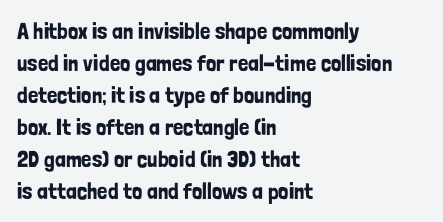
These lines are set flush left with a ragged right edge. Nope, not italic — everything's standing straight. Observe the ordinary spacing: letters are neighbours, not strangers. Vertically, the passage feels balanced, rows spaced as you'd expect. Has an underline been added? It has not.
